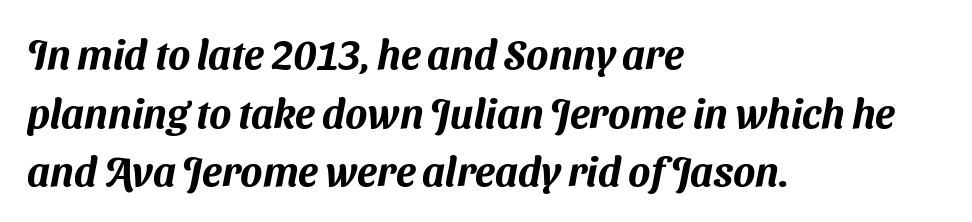
Q: Is the typeface a serif or a sans-serif typeface? A: Sans-serif.
Q: Is the text underlined? A: No.
Q: How is the paragraph aligned? A: Left-aligned.
Q: Is the spacing between letters normal or unusually wide? A: Normal.
Q: Is the spacing between lines tight, normal or loose? A: Normal.
Q: Width (condensed, normal, or wide)? A: Normal.
Q: Stroke contrast? A: Medium.
Q: x-height? A: Medium.
Q: Monospaced? A: No.
